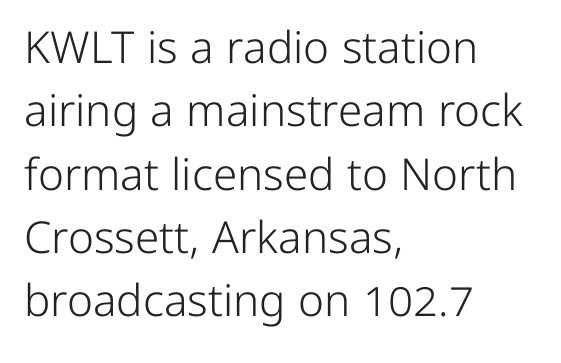
Q: Is the text bold? A: No.
Q: Is the text italic (slanted)? A: No, it is upright.
Q: Is the typeface a serif or a sans-serif typeface? A: Sans-serif.
Q: Is the text underlined? A: No.
Q: How is the paragraph aligned? A: Left-aligned.
Q: Is the spacing between letters normal or unusually wide? A: Normal.
Q: Is the spacing between lines tight, normal or loose? A: Normal.
Q: Width (condensed, normal, or wide)? A: Normal.
Q: Stroke contrast? A: Low.
Q: x-height? A: Medium.
Q: Monospaced? A: No.
